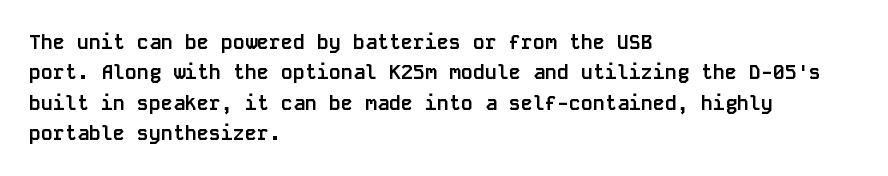
Heavy, bold letterforms. The rendering anchors every line to the left-hand side. The line-height multiplier appears to be the usual default. Style check: upright. There is no visible air inserted between adjacent glyphs. Descenders hang freely into open space.
